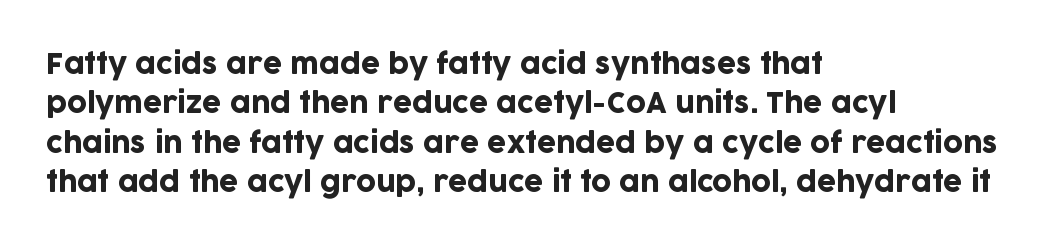
The image shows 27 px text type, upright; set left-aligned, normal line spacing (1.46x), normal letter spacing, not underlined.
